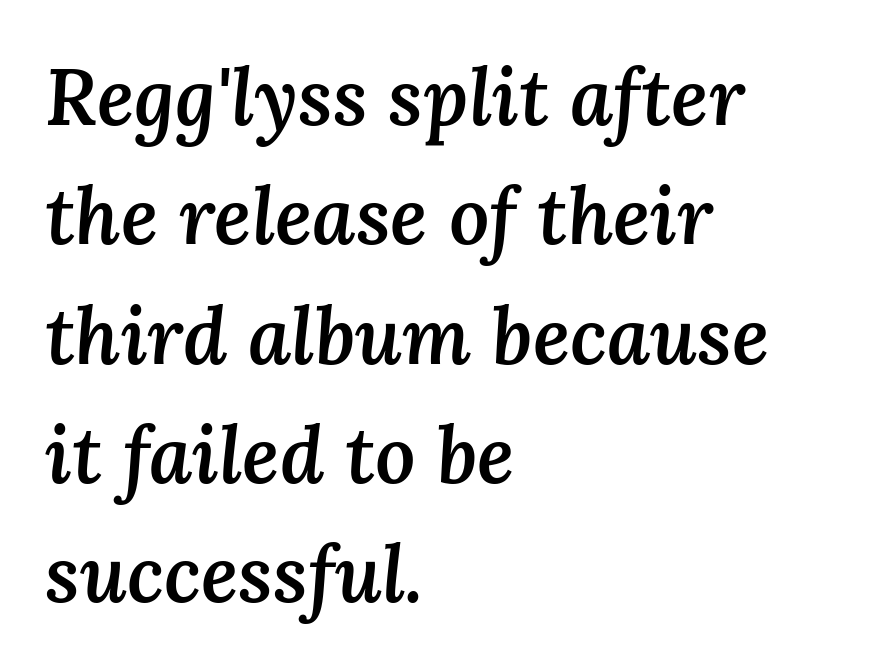
The image shows 79 px semibold type, italic (leaning right); set left-aligned, normal line spacing (1.51x), normal letter spacing, not underlined; medium stroke contrast and a medium x-height.
